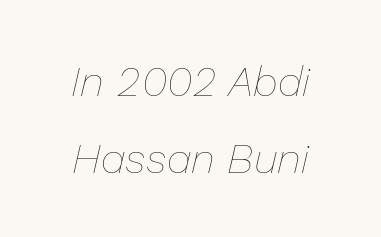
The face used here is proportionally spaced, like ordinary book or web type. Observe the lean: these are italic letterforms. The paragraph shown floats in the horizontal middle. Default kerning and tracking; the words read as compact shapes. These glyphs show unthickened strokes, regular width or finer.
